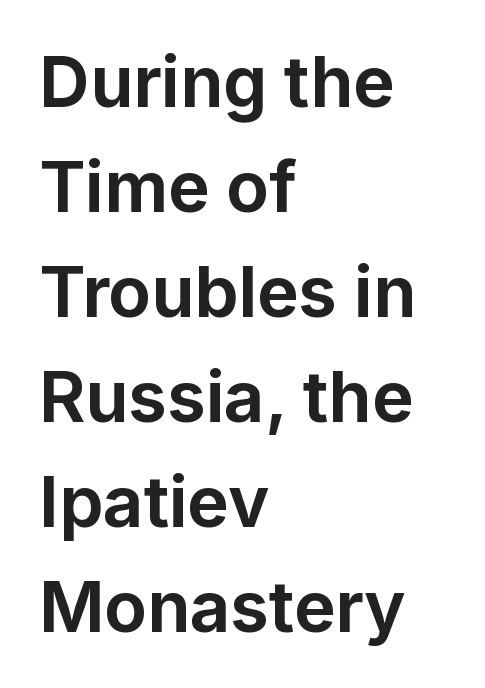
The image shows 70 px bold sans-serif type, upright; set left-aligned, normal line spacing (1.5x), normal letter spacing, not underlined; low stroke contrast and a medium x-height.
